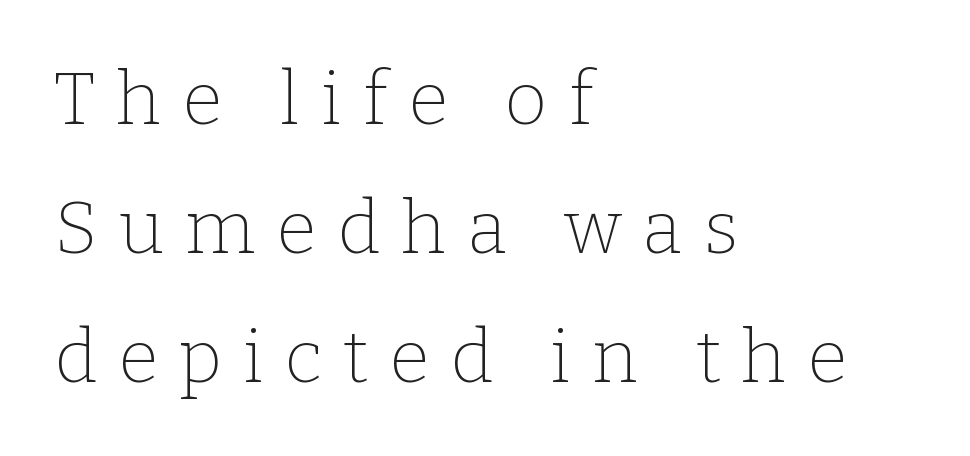
Is the type heavy? It reads as light-to-regular instead. Classification — serif. You could only call the tracking loose — the letters float apart. Lines of text with bare space underneath. The letters stand straight up with perfectly vertical stems.
